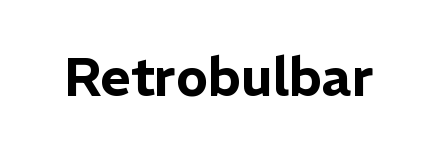
This is the regular roman posture of the typeface. The area under the type is left untouched. The passage shown has conventional tracking throughout. The text was rendered using a sans face with plain stroke endings. Spacing verdict: proportional, widths tailored to each character.
